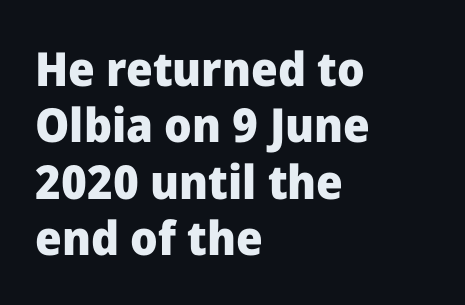
Q: Is the text bold? A: Yes.
Q: Is the text italic (slanted)? A: No, it is upright.
Q: Is the typeface a serif or a sans-serif typeface? A: Sans-serif.
Q: Is the text underlined? A: No.
Q: How is the paragraph aligned? A: Left-aligned.
Q: Is the spacing between letters normal or unusually wide? A: Normal.
Q: Width (condensed, normal, or wide)? A: Normal.
Q: Stroke contrast? A: Low.
Q: x-height? A: Medium.
Q: Monospaced? A: No.
